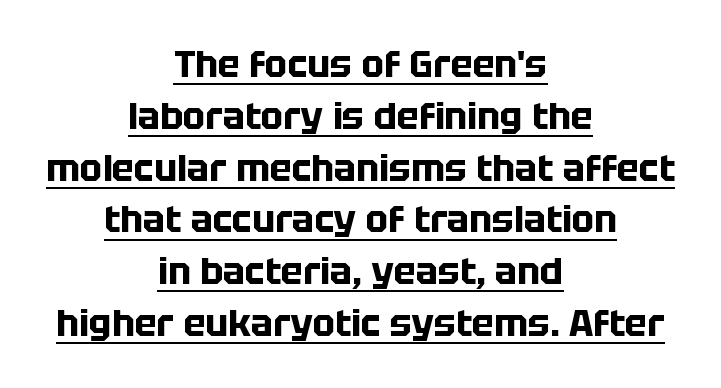
{"serif": "no", "italic": "no", "bold": "yes", "weight": "bold", "width": "normal", "stroke_contrast": "low", "x_height": "large", "monospaced": "no", "underline": "yes", "align": "center", "line_spacing": "normal", "line_spacing_ratio": 1.4, "letter_spacing": "normal", "letter_spacing_em": 0.0, "glyph_px": 37}
